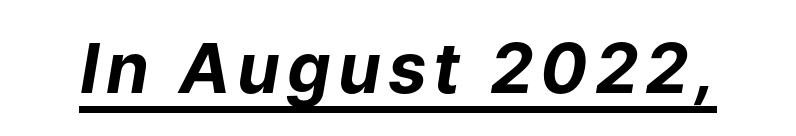
Is the type bold? Yes — the strokes are clearly thick and heavy. The letters advance in unequal steps, a hallmark of proportional type. The sample's only ornament is a line tracing under the words. This is oblique type, the kind used for emphasis or titles.
